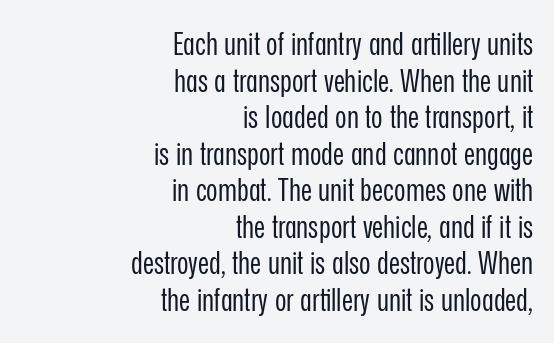
The image shows 31 px regular-weight, condensed sans-serif type, upright; set right-aligned, line spacing 1.18x, normal letter spacing, not underlined; low stroke contrast and a medium x-height.
